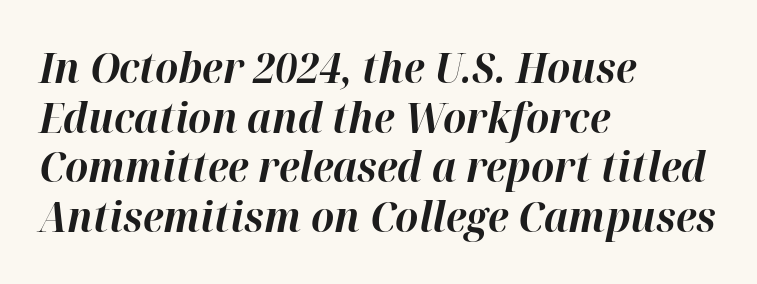
The image shows 41 px bold type, italic (leaning right); set left-aligned, line spacing 1.21x, normal letter spacing, not underlined; high stroke contrast and a medium x-height.
